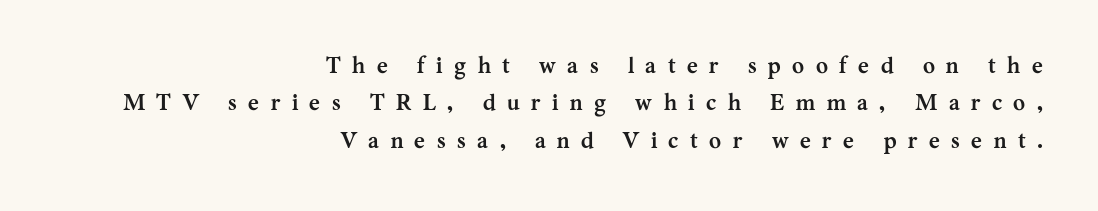
This sample uses an upright cut, with every glyph sitting square on the baseline. Heavy, bold letterforms. Regarding leading, the lines here are spaced in the standard way. Look at the tracking — it's clearly loosened, letters drifting apart. Honestly, there is no underline to notice here at all.
